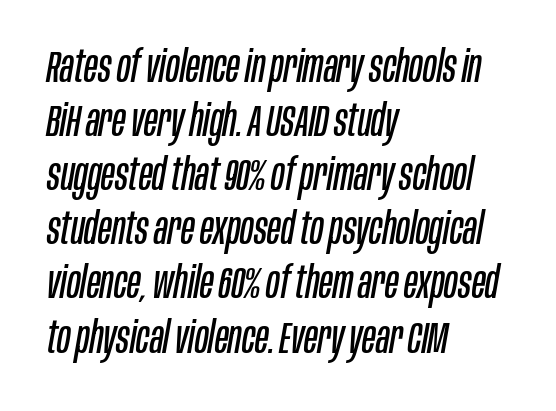
{"italic": "yes", "lean": "right", "slant_degrees": 10, "bold": "no", "weight": "regular", "width": "condensed", "stroke_contrast": "low", "x_height": "large", "monospaced": "no", "underline": "no", "align": "left", "line_spacing_ratio": 1.23, "letter_spacing": "normal", "letter_spacing_em": 0.0, "glyph_px": 44}
